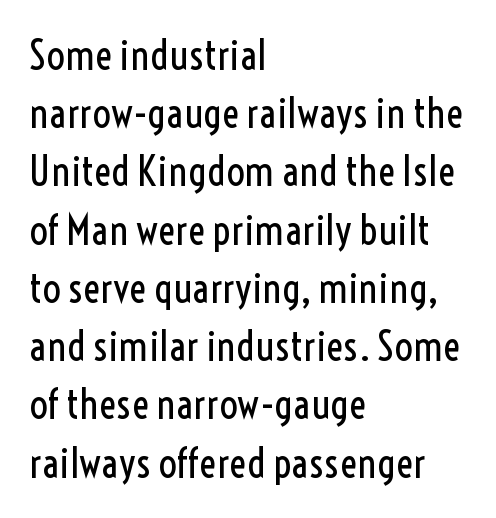
Caption: face not bold, strokes unweighted. The rows are spaced the way most documents space them. The letterforms sit shoulder to shoulder at normal distance. Left-aligned paragraph, ragged on the right. The rendering shows plain stroke endings on the letterforms — a sans-serif design. No italicization has been applied; the sample stays upright.
